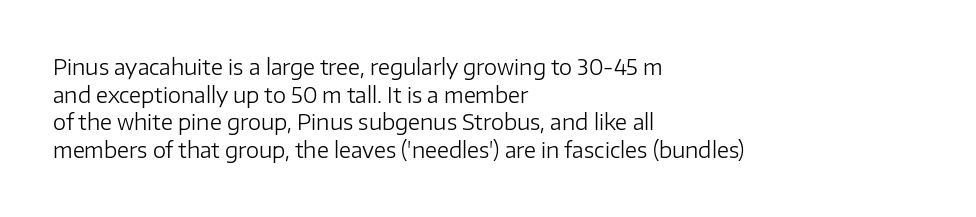
Q: Is the text bold? A: No.
Q: Is the text italic (slanted)? A: No, it is upright.
Q: Is the text underlined? A: No.
Q: How is the paragraph aligned? A: Left-aligned.
Q: Is the spacing between letters normal or unusually wide? A: Normal.
Q: Is the spacing between lines tight, normal or loose? A: Normal.
